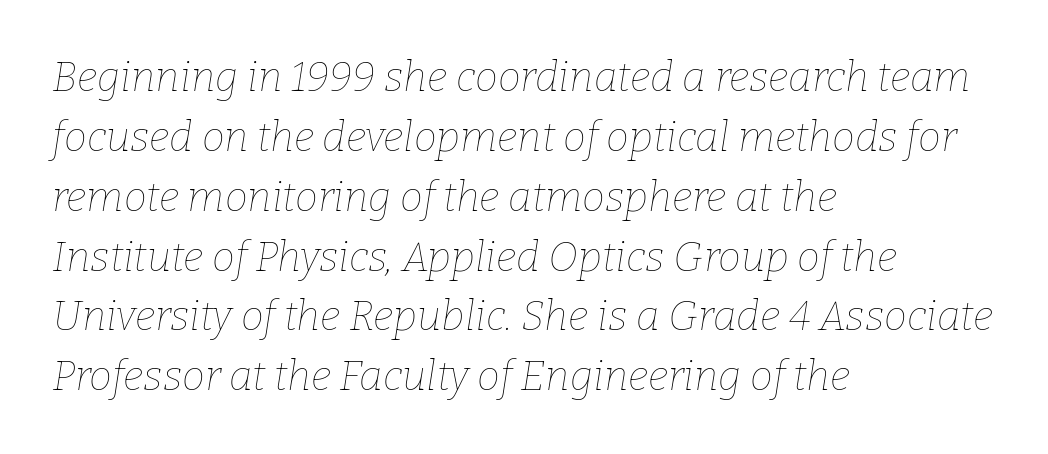
Q: Is the text bold? A: No.
Q: Is the text italic (slanted)? A: Yes, it leans right by about 9 degrees.
Q: Is the text underlined? A: No.
Q: How is the paragraph aligned? A: Left-aligned.
Q: Is the spacing between letters normal or unusually wide? A: Normal.
Q: Is the spacing between lines tight, normal or loose? A: Normal.
Q: Width (condensed, normal, or wide)? A: Normal.
Q: Stroke contrast? A: Low.
Q: x-height? A: Medium.
Q: Monospaced? A: No.
